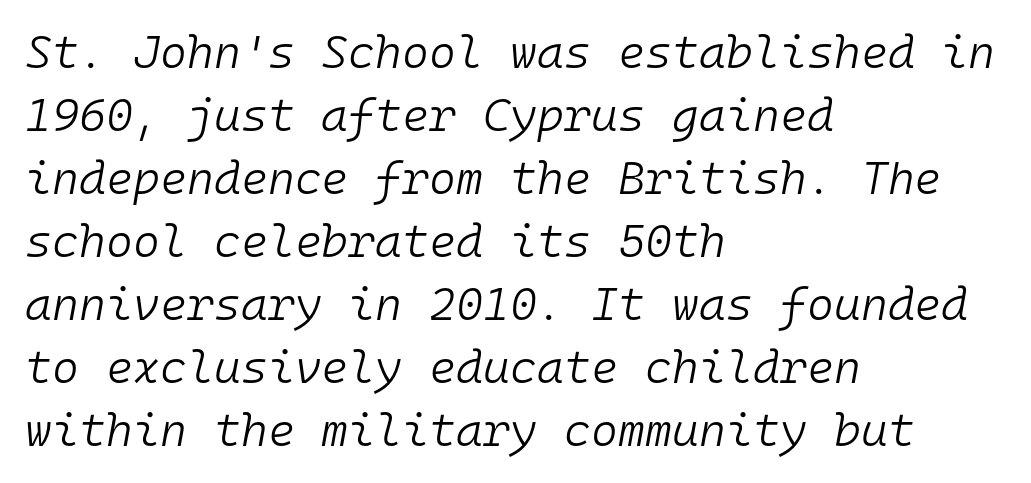
{"italic": "yes", "lean": "right", "slant_degrees": 10, "bold": "no", "weight": "light", "width": "normal", "stroke_contrast": "low", "x_height": "medium", "monospaced": "yes", "underline": "no", "align": "left", "line_spacing": "normal", "line_spacing_ratio": 1.37, "letter_spacing": "normal", "letter_spacing_em": 0.0, "glyph_px": 46}
